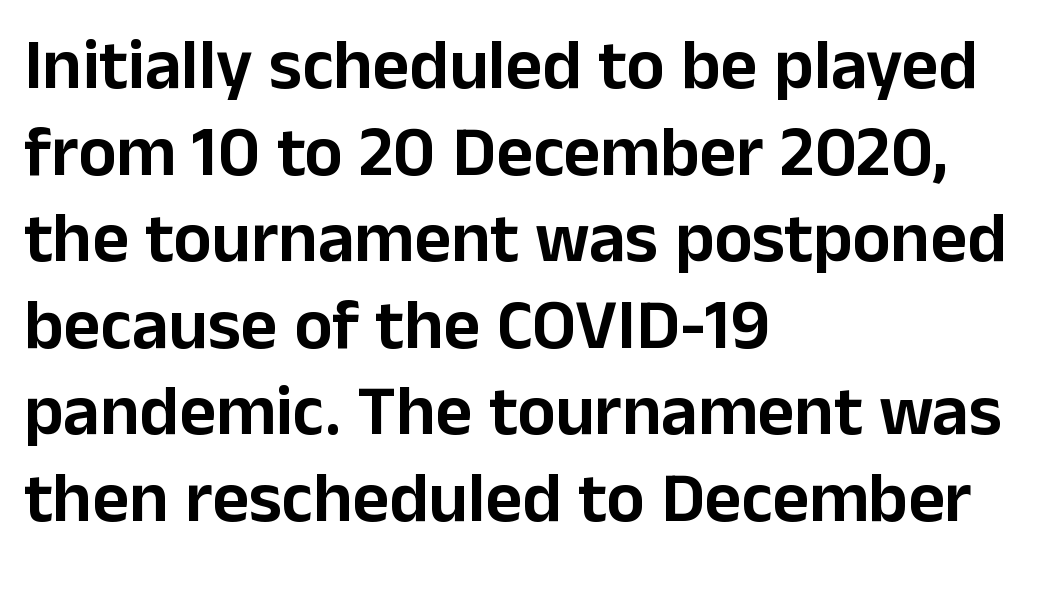
{"serif": "no", "italic": "no", "width": "normal", "stroke_contrast": "low", "x_height": "medium", "monospaced": "no", "underline": "no", "align": "left", "line_spacing_ratio": 1.22, "letter_spacing": "normal", "letter_spacing_em": 0.0, "glyph_px": 71}
